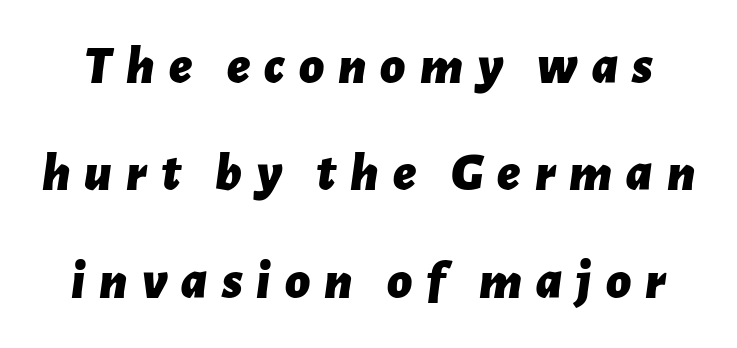
{"italic": "yes", "lean": "right", "slant_degrees": 7, "bold": "yes", "weight": "bold", "width": "normal", "stroke_contrast": "low", "x_height": "medium", "monospaced": "no", "underline": "no", "line_spacing": "loose", "line_spacing_ratio": 1.99, "letter_spacing": "wide", "letter_spacing_em": 0.26, "glyph_px": 54}
